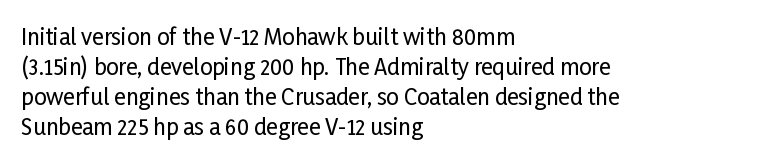
The lettering stays uniformly vertical, giving the passage a roman look. The text block is weighted toward the left margin, trailing off unevenly rightward. A typesetter would call this zero additional tracking. Evenly set lines give the paragraph a standard silhouette.
